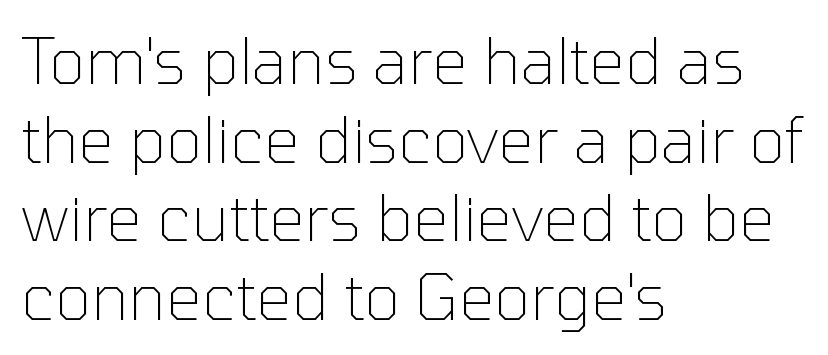
{"serif": "no", "italic": "no", "bold": "no", "weight": "thin", "width": "normal", "stroke_contrast": "low", "x_height": "medium", "monospaced": "no", "underline": "no", "align": "left", "line_spacing": "normal", "line_spacing_ratio": 1.25, "letter_spacing": "normal", "letter_spacing_em": 0.0, "glyph_px": 63}
